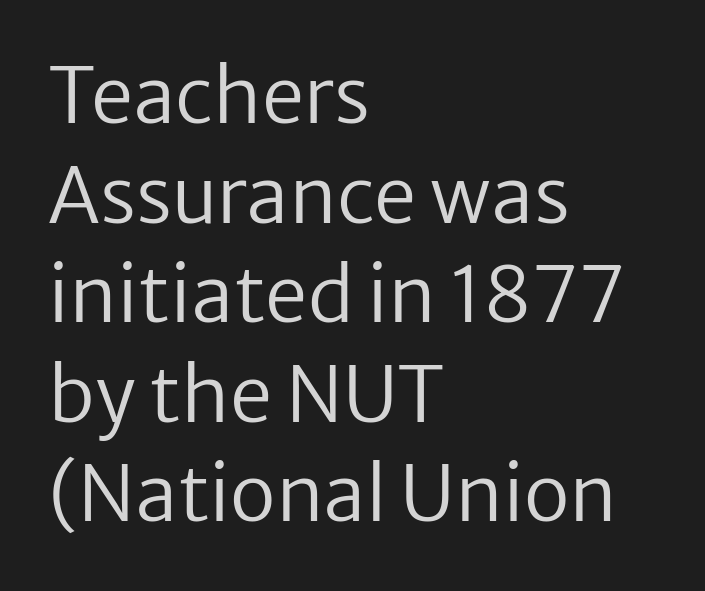
Varying glyph widths throughout — classic text-font behaviour. The letterforms sit at book weight or below. Vertical spacing — default. Line starts are locked; line ends wander. The gaps between neighbouring characters are ordinary and unremarkable.
